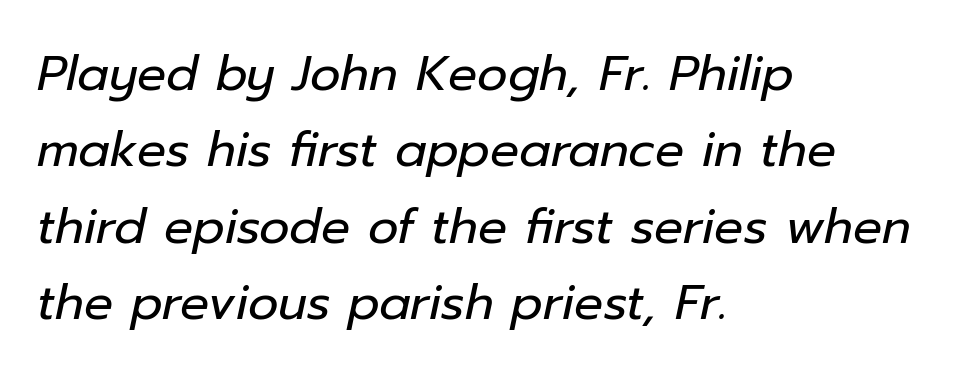
The image shows 48 px regular-weight type, italic (leaning right); set left-aligned, normal line spacing (1.59x), normal letter spacing, not underlined; low stroke contrast and a medium x-height.
